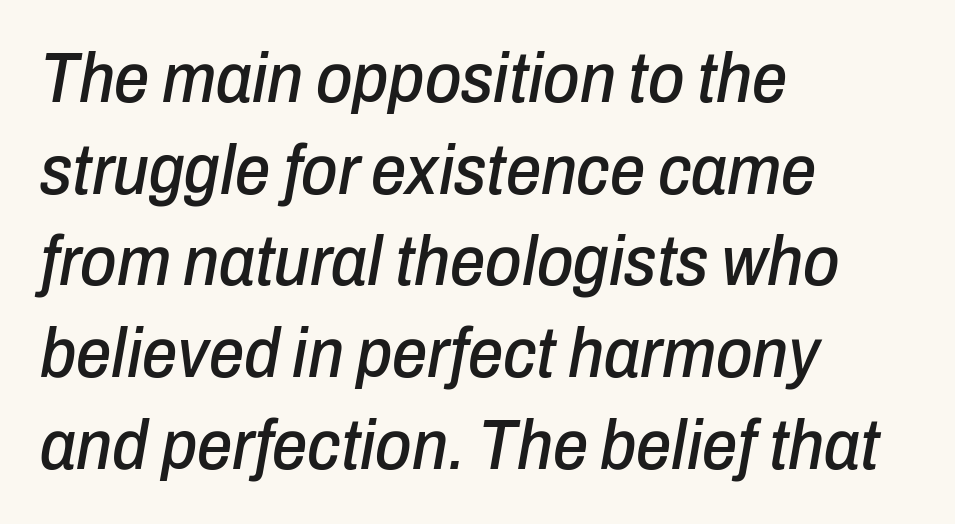
Only glyphs here, with clear space below each row. Observe the ordinary spacing: letters are neighbours, not strangers. These lines were composed using italics. Successive baselines arrive at the customary interval. Character widths vary here, with narrow letters taking less room than wide ones. All the whitespace from short lines collects on the right.
